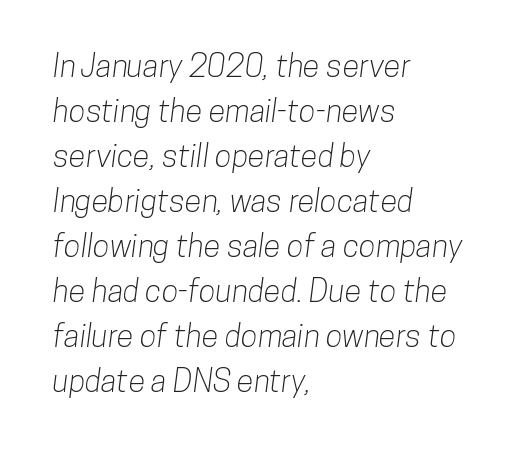
Q: Is the typeface a serif or a sans-serif typeface? A: Sans-serif.
Q: Is the text underlined? A: No.
Q: How is the paragraph aligned? A: Left-aligned.
Q: Is the spacing between letters normal or unusually wide? A: Normal.
Q: Is the spacing between lines tight, normal or loose? A: Normal.
Q: Width (condensed, normal, or wide)? A: Condensed.
Q: Stroke contrast? A: Low.
Q: x-height? A: Medium.
Q: Monospaced? A: No.
